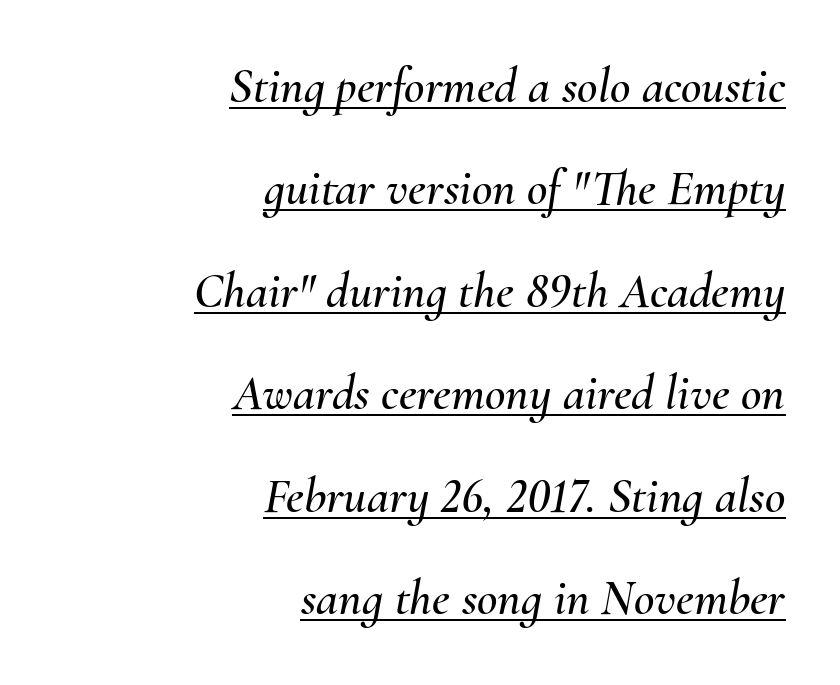
Q: Is the text italic (slanted)? A: Yes, it leans right by about 10 degrees.
Q: Is the text underlined? A: Yes.
Q: How is the paragraph aligned? A: Right-aligned.
Q: Is the spacing between letters normal or unusually wide? A: Normal.
Q: Is the spacing between lines tight, normal or loose? A: Loose.
Q: Width (condensed, normal, or wide)? A: Normal.
Q: Stroke contrast? A: Medium.
Q: x-height? A: Small.
Q: Monospaced? A: No.
